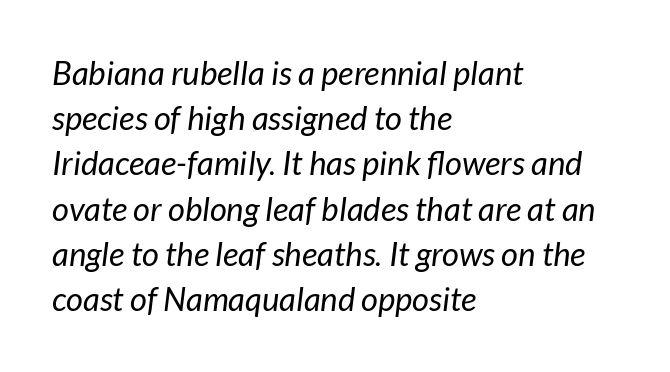
Horizontally, the lines are justified to the leading edge only. You could call the tracking neutral — neither tight nor loose. The vertical gap from one line to the next is medium. Characters are canted at an angle relative to the baseline's perpendicular. Descenders are the only things crossing below the line. A typesetter would call this proportional, since set widths differ per character.
